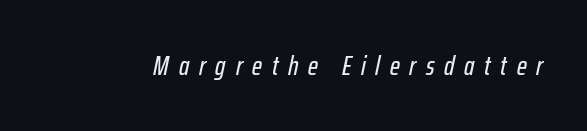
The image shows 27 px text type, italic (leaning right); set unusually wide letter spacing (+0.36 em), not underlined.
